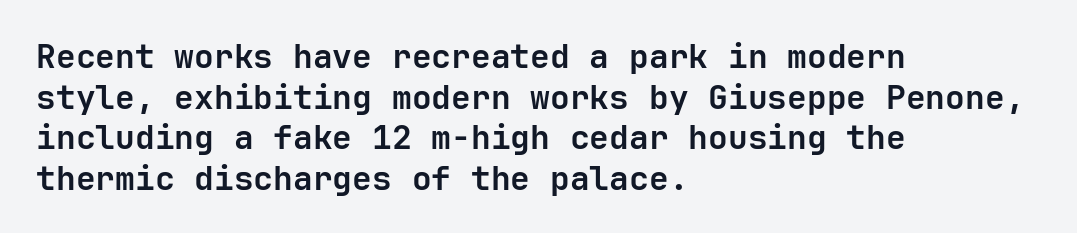
The letters sit at their default tracking, neither squeezed nor spread. Beneath every word, the page is bare. The typesetting leans heavy: a genuine bold. Quick note: not italic, upright. The paragraph has a hard left edge and a soft right edge.
